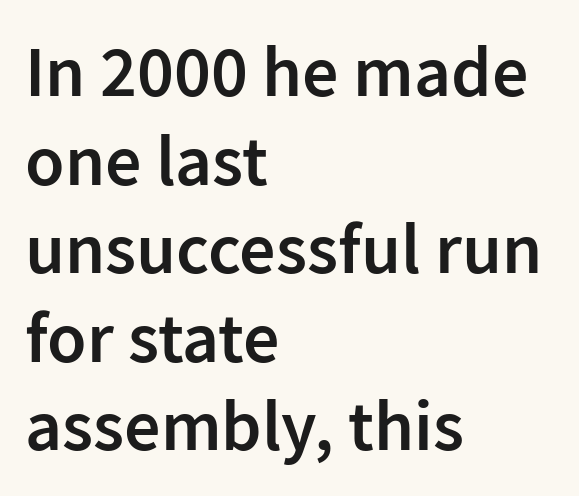
Q: Is the text bold? A: Semi-bold.
Q: Is the text italic (slanted)? A: No, it is upright.
Q: Is the typeface a serif or a sans-serif typeface? A: Sans-serif.
Q: Is the text underlined? A: No.
Q: How is the paragraph aligned? A: Left-aligned.
Q: Is the spacing between letters normal or unusually wide? A: Normal.
Q: Width (condensed, normal, or wide)? A: Normal.
Q: Stroke contrast? A: Low.
Q: x-height? A: Medium.
Q: Monospaced? A: No.
